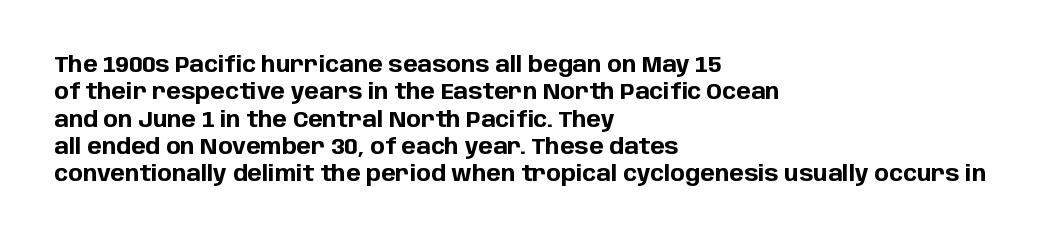
Chunky letters — that's bold for sure. Caption: standard tracking, unaltered. Descenders are the only things crossing below the line. Typeset ragged right — the left edge is the straight one. The letters stand upright; this is a roman face.
